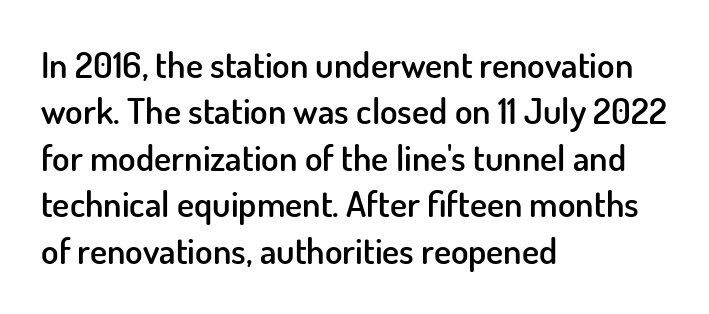
Q: Is the text bold? A: Semi-bold.
Q: Is the text italic (slanted)? A: No, it is upright.
Q: Is the typeface a serif or a sans-serif typeface? A: Sans-serif.
Q: Is the text underlined? A: No.
Q: How is the paragraph aligned? A: Left-aligned.
Q: Is the spacing between letters normal or unusually wide? A: Normal.
Q: Is the spacing between lines tight, normal or loose? A: Normal.
Q: Width (condensed, normal, or wide)? A: Normal.
Q: Stroke contrast? A: Low.
Q: x-height? A: Small.
Q: Monospaced? A: No.
